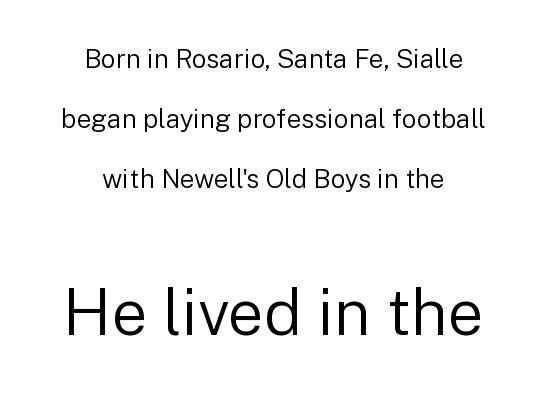
Q: Is the text bold? A: No.
Q: Is the text italic (slanted)? A: No, it is upright.
Q: Is the typeface a serif or a sans-serif typeface? A: Sans-serif.
Q: Is the text underlined? A: No.
Q: How is the paragraph aligned? A: Centered.
Q: Is the spacing between letters normal or unusually wide? A: Normal.
Q: Is the spacing between lines tight, normal or loose? A: Loose.
Q: Which block of text is set in a larger size, the first (top) or the second (bottom)? A: The second (bottom) one.
Q: Width (condensed, normal, or wide)? A: Normal.
Q: Stroke contrast? A: Low.
Q: x-height? A: Medium.
Q: Monospaced? A: No.
